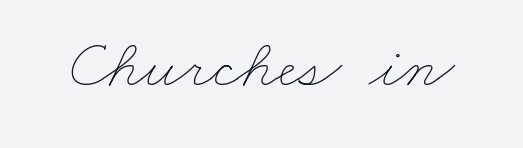
Q: Is the text bold? A: No.
Q: Is the text underlined? A: No.
Q: Is the spacing between letters normal or unusually wide? A: Normal.
Q: Width (condensed, normal, or wide)? A: Wide.
Q: Stroke contrast? A: Low.
Q: x-height? A: Small.
Q: Monospaced? A: No.
